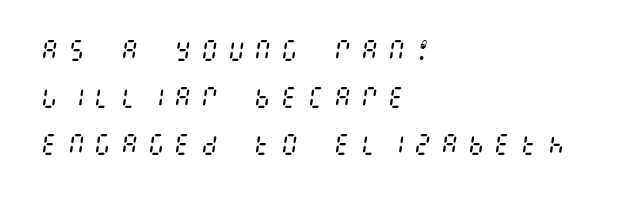
{"italic": "yes", "lean": "right", "slant_degrees": 8, "bold": "no", "underline": "no", "align": "left", "line_spacing": "loose", "line_spacing_ratio": 2.04, "letter_spacing": "wide", "letter_spacing_em": 0.36, "glyph_px": 23}
